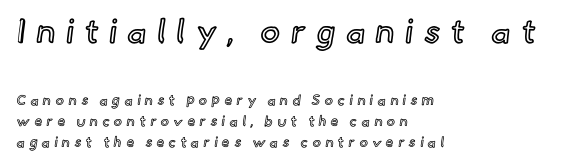
Q: Is the text italic (slanted)? A: Yes.
Q: Is the text underlined? A: No.
Q: How is the paragraph aligned? A: Left-aligned.
Q: Is the spacing between letters normal or unusually wide? A: Unusually wide.
Q: Is the spacing between lines tight, normal or loose? A: Normal.
Q: Which block of text is set in a larger size, the first (top) or the second (bottom)? A: The first (top) one.
Q: Width (condensed, normal, or wide)? A: Normal.
Q: x-height? A: Small.
Q: Monospaced? A: No.
